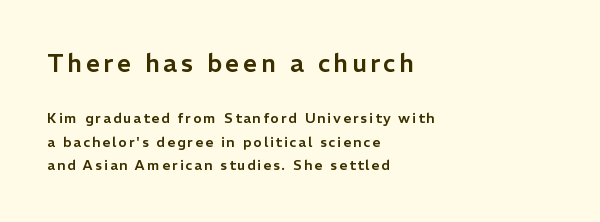
Each row of text sits above clean, open space. Rows of type keep a routine distance in the vertical direction. The letters stand upright; this is a roman face. Two sizes are in play, and the larger belongs to the first block. Notice how the passage keeps a crisp vertical edge on the left only.
